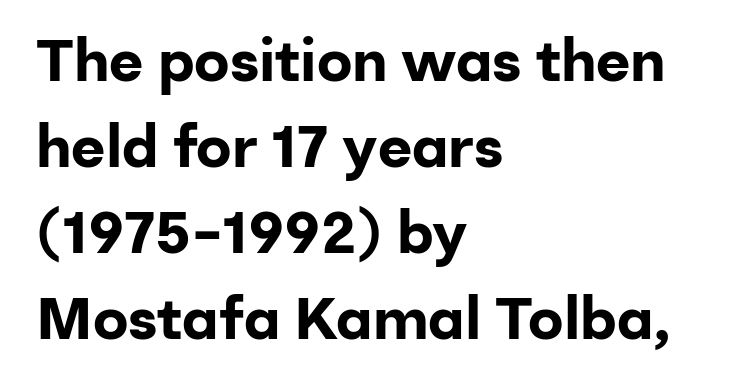
Q: Is the text bold? A: Yes.
Q: Is the text italic (slanted)? A: No, it is upright.
Q: Is the typeface a serif or a sans-serif typeface? A: Sans-serif.
Q: Is the text underlined? A: No.
Q: How is the paragraph aligned? A: Left-aligned.
Q: Is the spacing between letters normal or unusually wide? A: Normal.
Q: Is the spacing between lines tight, normal or loose? A: Normal.
Q: Width (condensed, normal, or wide)? A: Normal.
Q: Stroke contrast? A: Low.
Q: x-height? A: Medium.
Q: Monospaced? A: No.
